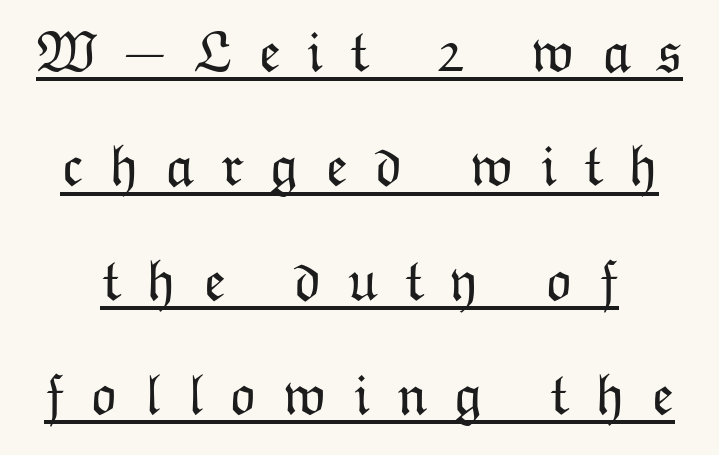
Q: Is the text bold? A: No.
Q: Is the text italic (slanted)? A: No, it is upright.
Q: Is the text underlined? A: Yes.
Q: Is the spacing between letters normal or unusually wide? A: Unusually wide.
Q: Is the spacing between lines tight, normal or loose? A: Loose.
Q: Width (condensed, normal, or wide)? A: Normal.
Q: Stroke contrast? A: Low.
Q: x-height? A: Medium.
Q: Monospaced? A: No.
